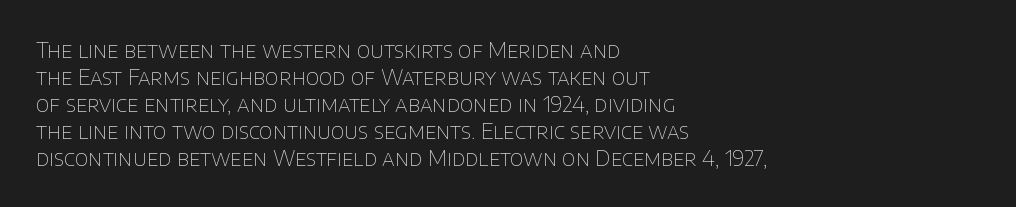
{"italic": "no", "bold": "no", "underline": "no", "align": "left", "line_spacing": "normal", "line_spacing_ratio": 1.28, "letter_spacing": "normal", "letter_spacing_em": 0.0, "glyph_px": 21}
